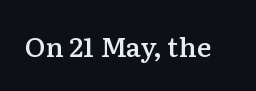
The image shows 27 px text type, upright; set normal letter spacing, not underlined.
